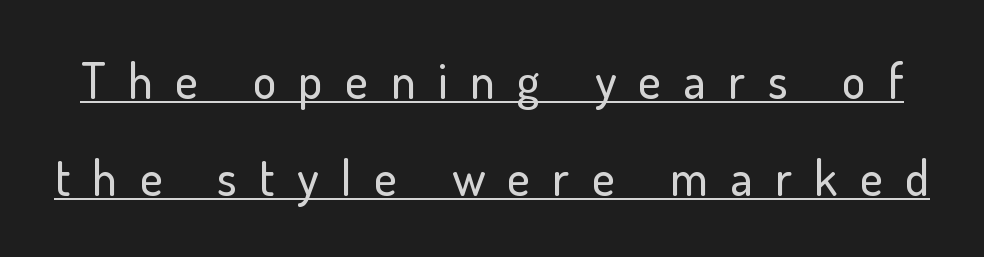
The image shows 49 px sans-serif type, upright; set loose line spacing (1.98x), unusually wide letter spacing (+0.46 em), underlined; low stroke contrast and a small x-height.
